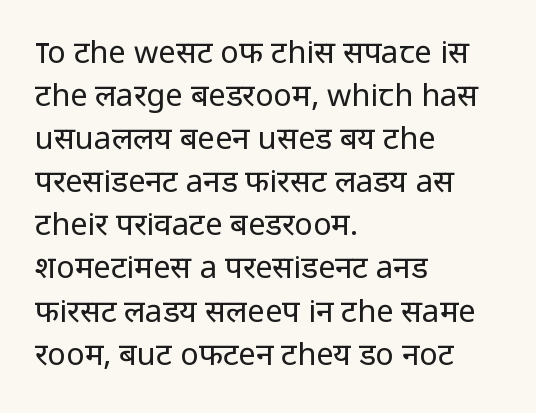
{"serif": "no", "italic": "no", "bold": "no", "weight": "regular", "width": "normal", "stroke_contrast": "low", "x_height": "medium", "monospaced": "no", "underline": "no", "align": "left", "line_spacing": "normal", "line_spacing_ratio": 1.39, "letter_spacing": "normal", "letter_spacing_em": 0.0, "glyph_px": 31}
